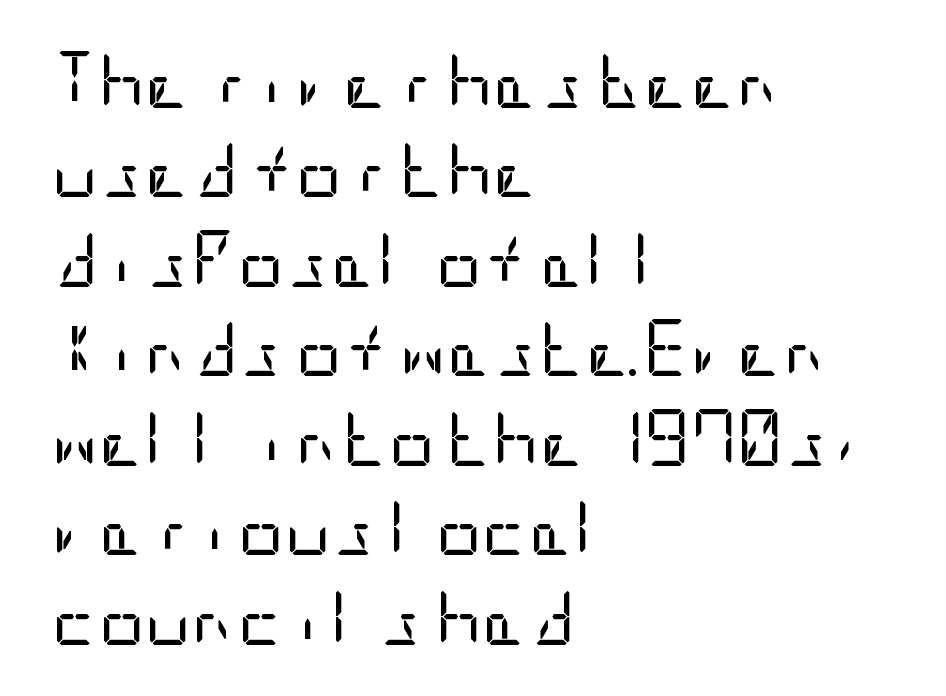
Stem width sits at or under what a default text font uses. Characters remain perfectly vertical along every line. Each line starts at the same left margin while the right side varies. The typeface chosen for these lines omits serifs.
